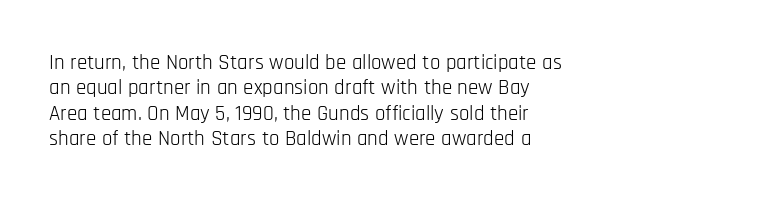
{"italic": "no", "bold": "no", "underline": "no", "align": "left", "line_spacing_ratio": 1.21, "letter_spacing": "normal", "letter_spacing_em": 0.0, "glyph_px": 21}
